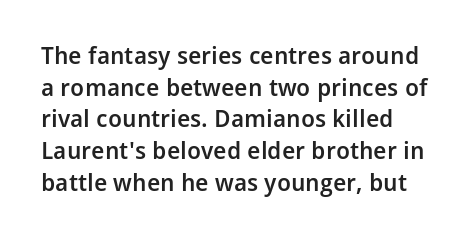
The gap between lines stays unmarked. The letterforms sit shoulder to shoulder at normal distance. This is the in-between weight designers call semibold or demi. Each new line begins a customary step beneath the previous one. The specimen reads as upright at a glance.
